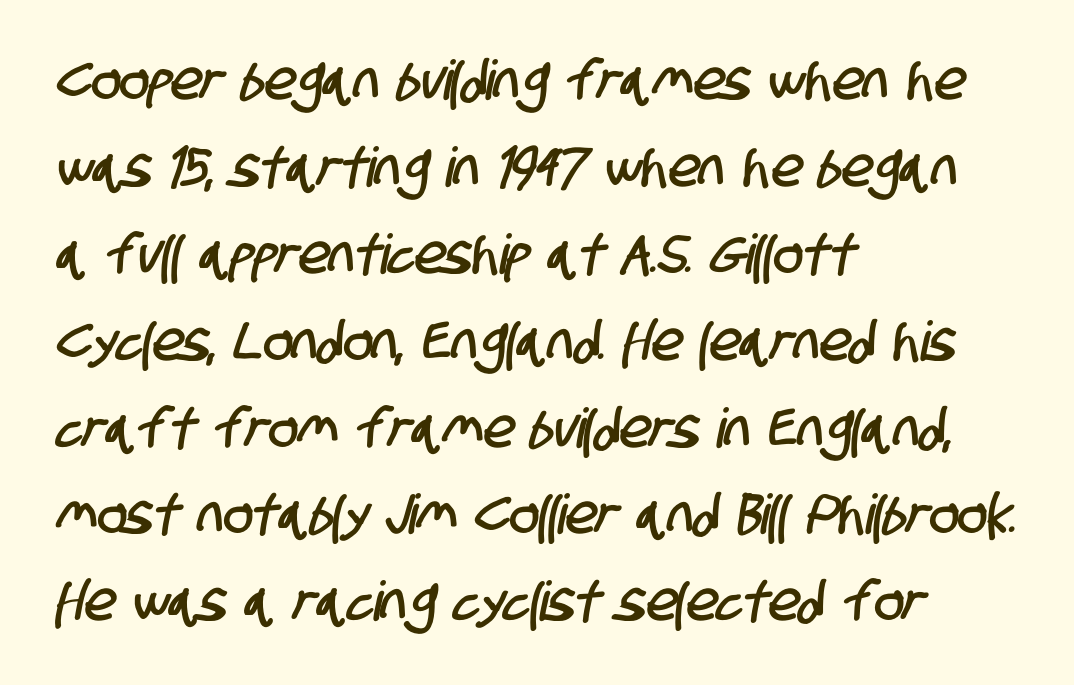
Varying glyph widths throughout — classic text-font behaviour. Between one letter and the next there's only the usual sliver of space. Regarding serifs, this sample does without them. The compositor pushed each line to the left boundary.
